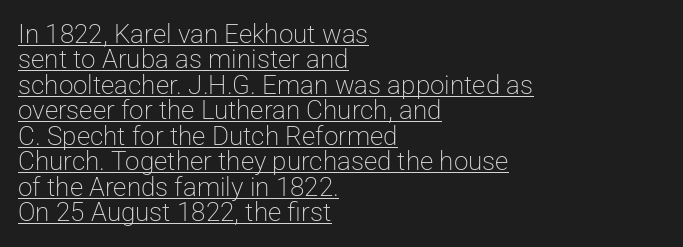
{"italic": "no", "bold": "no", "underline": "yes", "align": "left", "line_spacing": "tight", "line_spacing_ratio": 0.98, "letter_spacing": "normal", "letter_spacing_em": 0.0, "glyph_px": 26}
